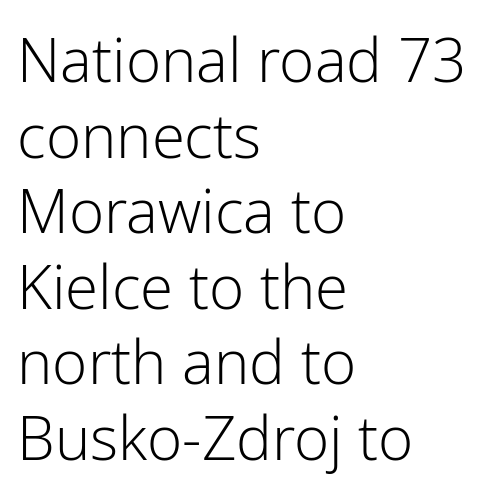
Q: Is the text bold? A: No.
Q: Is the text italic (slanted)? A: No, it is upright.
Q: Is the typeface a serif or a sans-serif typeface? A: Sans-serif.
Q: Is the text underlined? A: No.
Q: How is the paragraph aligned? A: Left-aligned.
Q: Is the spacing between letters normal or unusually wide? A: Normal.
Q: Is the spacing between lines tight, normal or loose? A: Normal.
Q: Width (condensed, normal, or wide)? A: Normal.
Q: Stroke contrast? A: Low.
Q: x-height? A: Medium.
Q: Monospaced? A: No.
